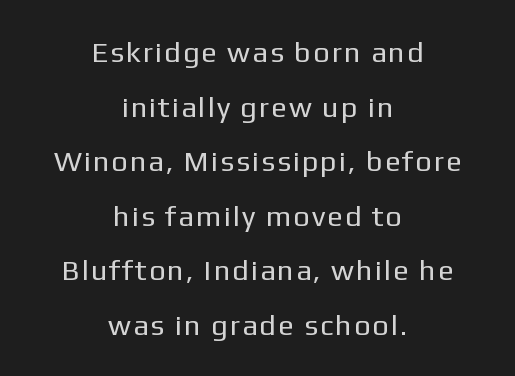
{"serif": "no", "italic": "no", "bold": "no", "weight": "regular", "width": "normal", "stroke_contrast": "low", "x_height": "medium", "monospaced": "no", "underline": "no", "align": "center", "line_spacing_ratio": 1.88, "glyph_px": 29}
